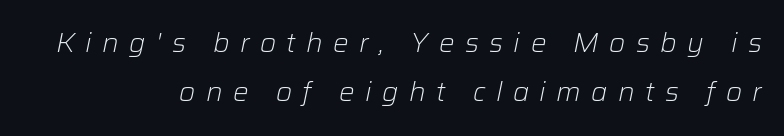
{"italic": "yes", "lean": "right", "slant_degrees": 12, "bold": "no", "underline": "no", "align": "right", "line_spacing_ratio": 1.89, "letter_spacing": "wide", "letter_spacing_em": 0.4, "glyph_px": 26}
